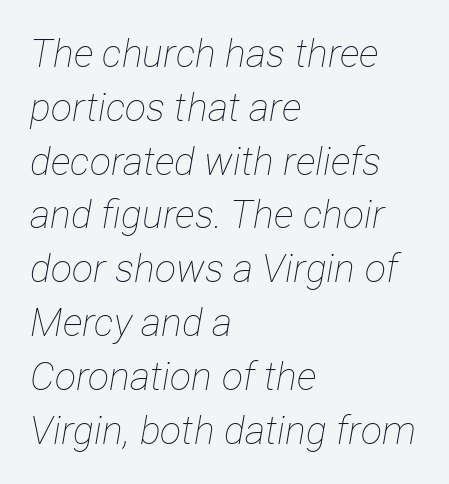
The image shows 39 px thin, condensed type, italic (leaning right); set left-aligned, normal line spacing (1.38x), normal letter spacing, not underlined; low stroke contrast and a medium x-height.
